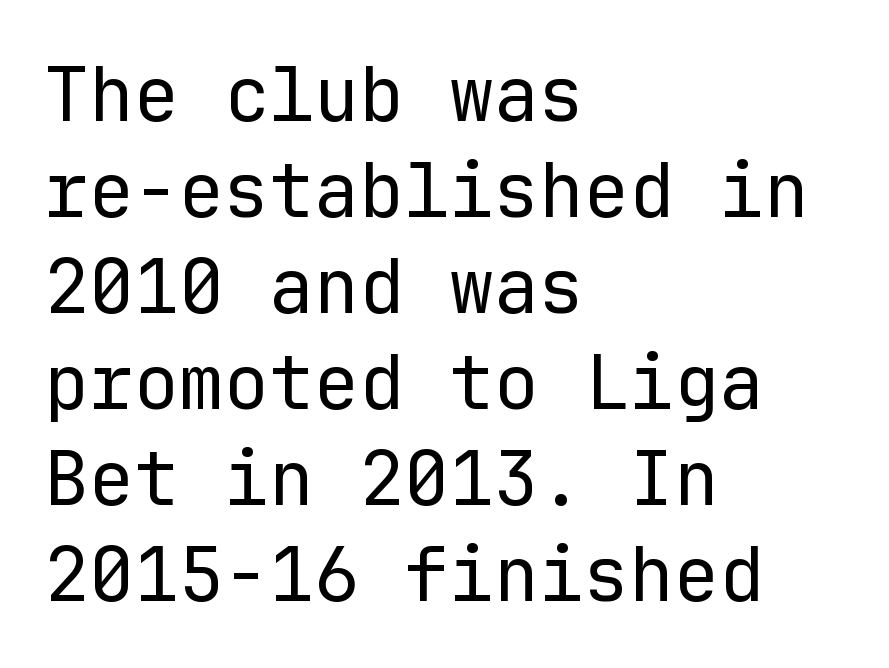
The image shows 75 px regular-weight sans-serif type, upright, monospaced; set left-aligned, normal line spacing (1.28x), normal letter spacing, not underlined; low stroke contrast and a medium x-height.
